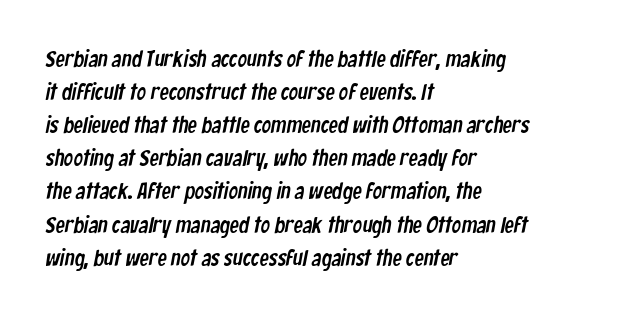
The image shows 23 px text type; set left-aligned, normal line spacing (1.44x), normal letter spacing, not underlined.
